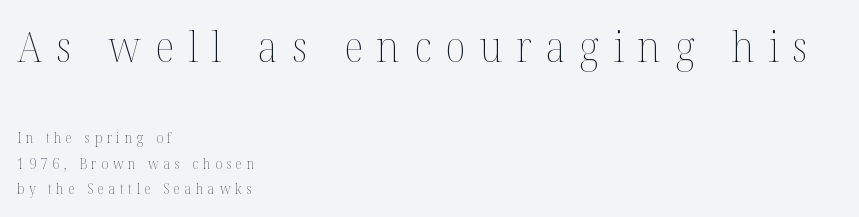
The image shows 42 px thin type, upright; set left-aligned, line spacing 1.84x, unusually wide letter spacing (+0.33 em), not underlined; the first (top) block is 3.0x larger; medium stroke contrast and a medium x-height.
